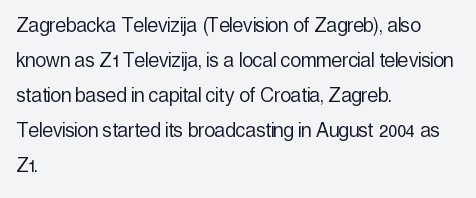
The image shows 24 px text type, upright; set left-aligned, normal line spacing (1.46x), normal letter spacing, not underlined.
